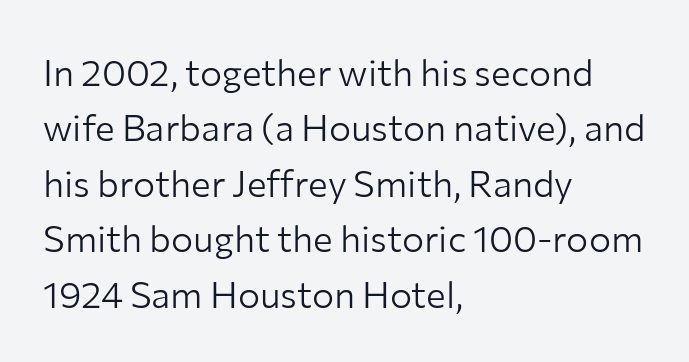
{"serif": "no", "italic": "no", "bold": "no", "weight": "light", "width": "normal", "stroke_contrast": "low", "x_height": "medium", "monospaced": "no", "underline": "no", "align": "left", "line_spacing": "normal", "line_spacing_ratio": 1.5, "letter_spacing": "normal", "letter_spacing_em": 0.0, "glyph_px": 37}
